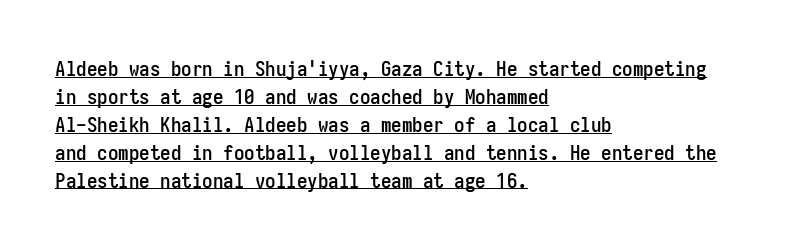
The image shows 21 px text type, upright; set left-aligned, normal line spacing (1.33x), normal letter spacing, underlined.
